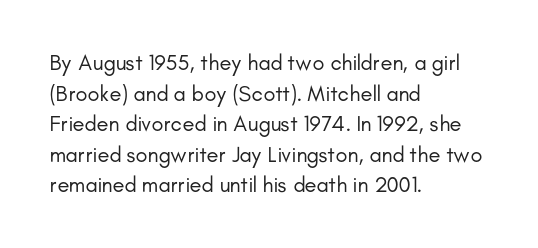
The image shows 22 px text type, upright; set left-aligned, normal line spacing (1.39x), normal letter spacing, not underlined.
